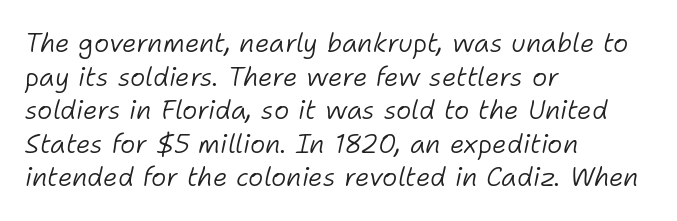
{"italic": "yes", "lean": "right", "slant_degrees": 11, "bold": "no", "underline": "no", "align": "left", "line_spacing": "normal", "line_spacing_ratio": 1.29, "letter_spacing": "normal", "letter_spacing_em": 0.0, "glyph_px": 26}
